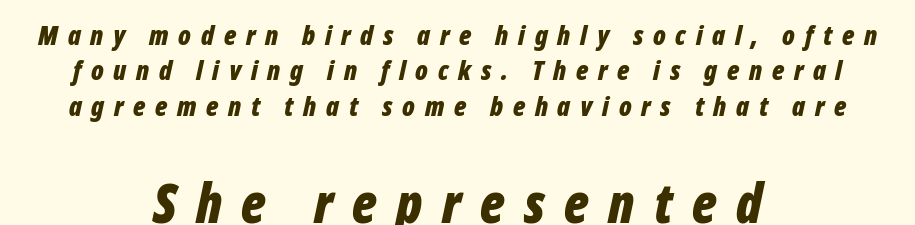
Q: Is the text bold? A: Yes.
Q: Is the text italic (slanted)? A: Yes, it leans right by about 12 degrees.
Q: Is the text underlined? A: No.
Q: How is the paragraph aligned? A: Centered.
Q: Is the spacing between letters normal or unusually wide? A: Unusually wide.
Q: Is the spacing between lines tight, normal or loose? A: Normal.
Q: Which block of text is set in a larger size, the first (top) or the second (bottom)? A: The second (bottom) one.
Q: Width (condensed, normal, or wide)? A: Condensed.
Q: Stroke contrast? A: Low.
Q: x-height? A: Medium.
Q: Monospaced? A: No.
